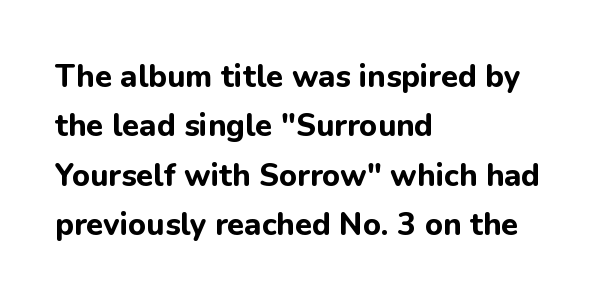
Emphasis by weight is at full strength: bold. The specimen reads as upright at a glance. Short note: letters normally spaced. The rendering uses natural spacing where letterforms have individual widths.
